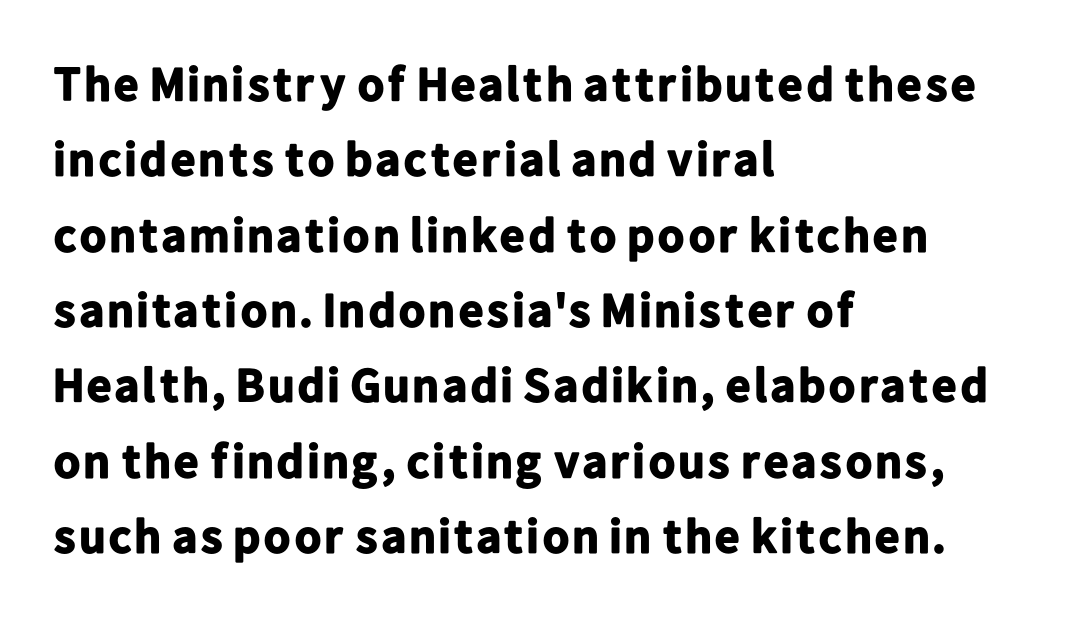
The image shows 48 px bold sans-serif type, upright; set left-aligned, normal line spacing (1.57x), normal letter spacing, not underlined; low stroke contrast and a medium x-height.
